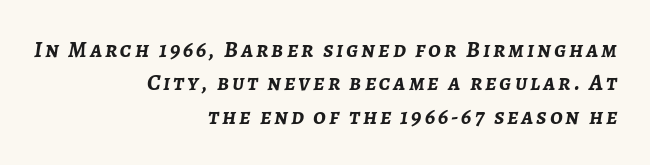
What's the leading like? Ordinary, nothing unusual. No word sits above an underline. In terms of weight, the rendering is a true, heavy bold. Yep, that's italic — everything's leaning. The paragraph has a hard right edge and a soft left edge.
